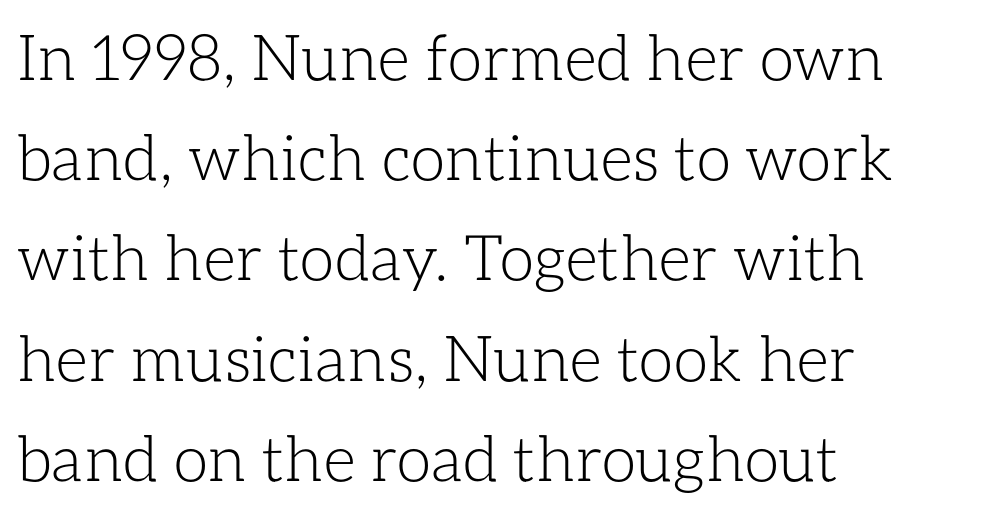
Style check: upright. If you measured baseline to baseline, you'd find a middling distance. No chunkiness to these letters — they're not bold. Tracking here is standard; glyphs follow each other at the usual distance. Here the designer chose a conventional face with non-uniform glyph widths. These lines are set flush left with a ragged right edge.
